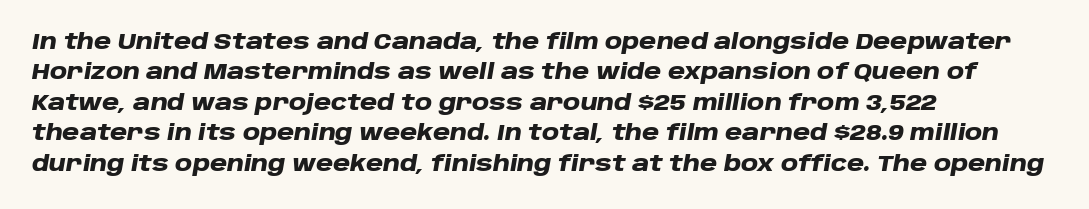
The sample has been set heavy, in full bold. The words here are not underlined. Standard letterfit; no display-style spreading of the glyphs. It's the slanting kind of type.
